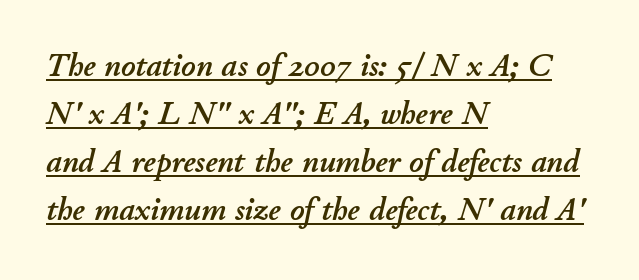
Q: Is the text italic (slanted)? A: Yes, it leans right by about 11 degrees.
Q: Is the text underlined? A: Yes.
Q: How is the paragraph aligned? A: Left-aligned.
Q: Is the spacing between letters normal or unusually wide? A: Normal.
Q: Is the spacing between lines tight, normal or loose? A: Normal.
Q: Width (condensed, normal, or wide)? A: Normal.
Q: Stroke contrast? A: Low.
Q: x-height? A: Small.
Q: Monospaced? A: No.
